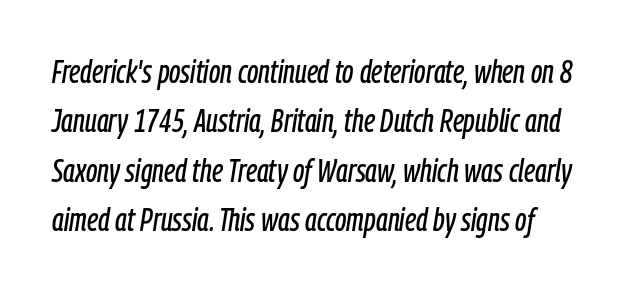
{"italic": "yes", "lean": "right", "slant_degrees": 9, "width": "condensed", "stroke_contrast": "low", "x_height": "medium", "monospaced": "no", "underline": "no", "line_spacing": "normal", "line_spacing_ratio": 1.54, "letter_spacing": "normal", "letter_spacing_em": 0.0, "glyph_px": 32}
